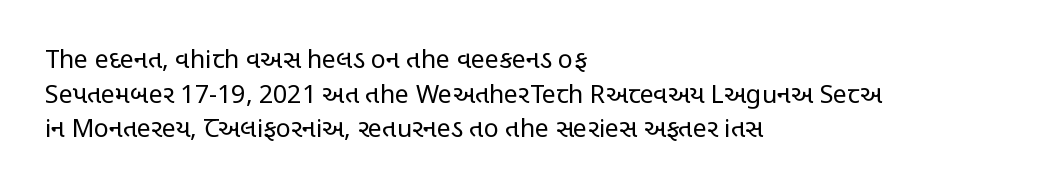
The image shows 25 px text type, upright; set left-aligned, normal line spacing (1.39x), normal letter spacing, not underlined.
